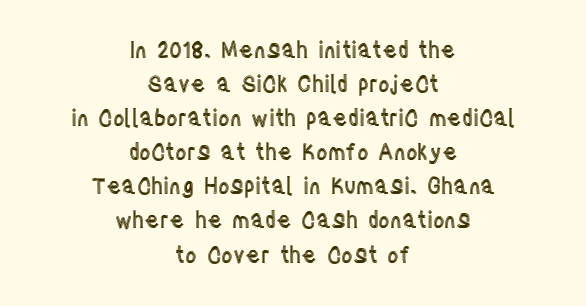
Q: Is the text italic (slanted)? A: No, it is upright.
Q: Is the text underlined? A: No.
Q: How is the paragraph aligned? A: Centered.
Q: Is the spacing between letters normal or unusually wide? A: Normal.
Q: Is the spacing between lines tight, normal or loose? A: Normal.
